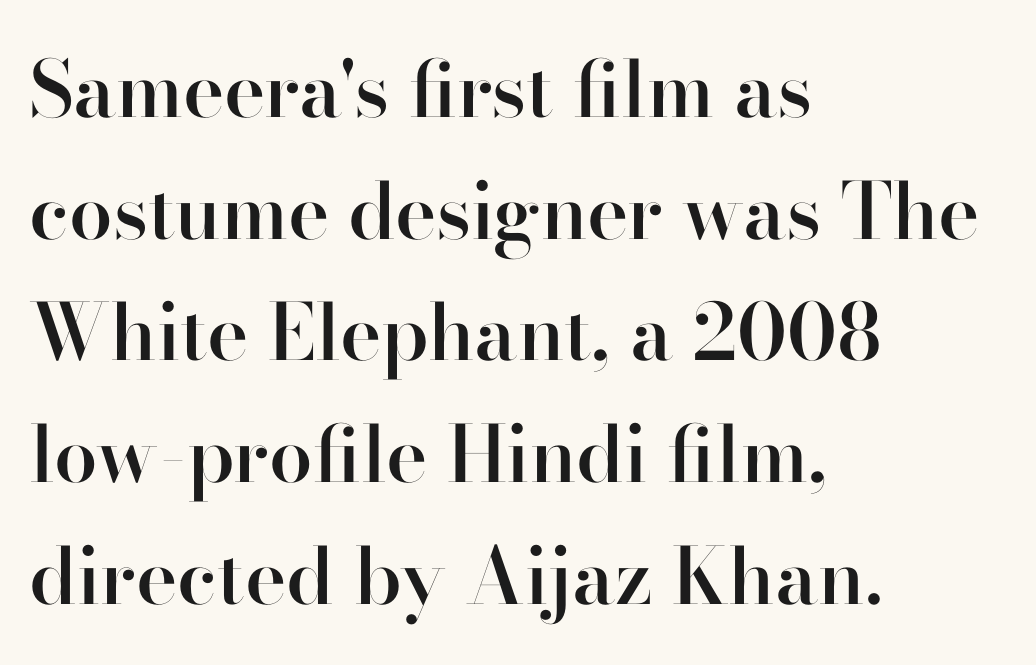
The typography opts for an upright posture over an oblique one. A student would call this left alignment; a typographer would say flush left, rag right. Notice the strokes are somewhat thickened but not fully heavy: this is a semibold. The text was rendered using a seriffed face with decorative stroke endings. The string is rendered with underlining switched off. The space between consecutive lines is moderate.
